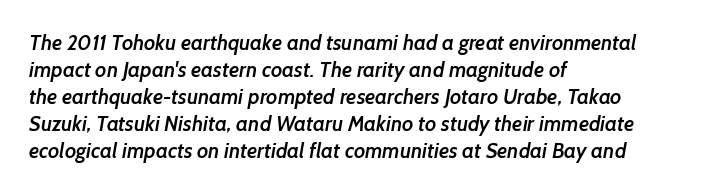
Q: Is the text bold? A: Semi-bold.
Q: Is the text underlined? A: No.
Q: How is the paragraph aligned? A: Left-aligned.
Q: Is the spacing between letters normal or unusually wide? A: Normal.
Q: Is the spacing between lines tight, normal or loose? A: Normal.
